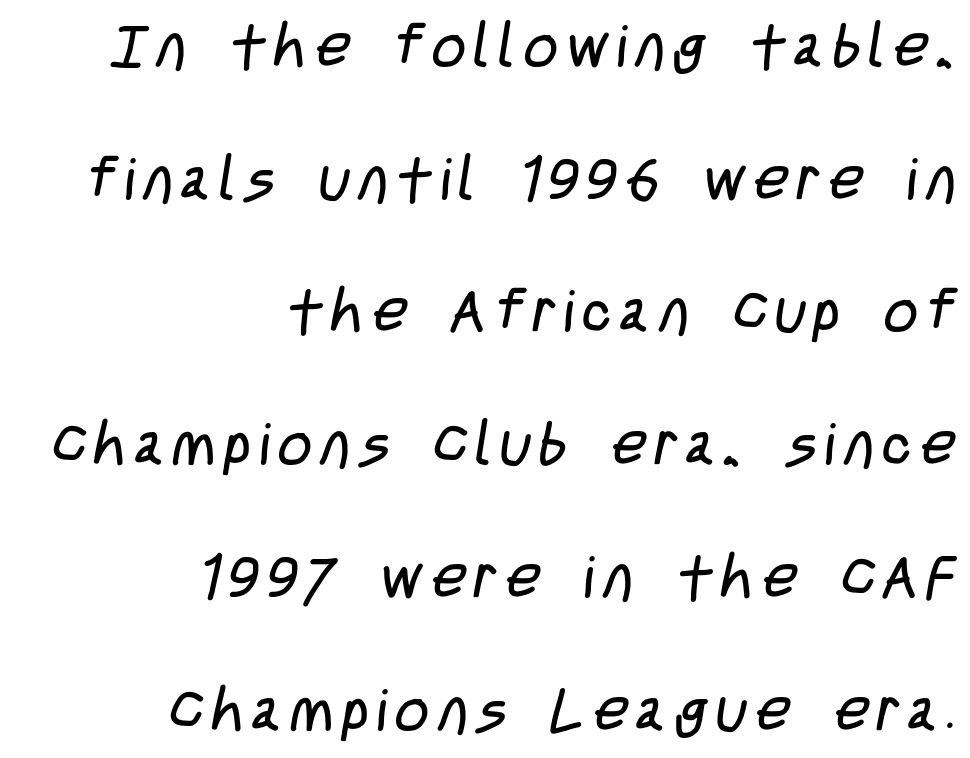
The image shows 59 px regular-weight, condensed sans-serif type; set right-aligned, loose line spacing (2.25x), not underlined; low stroke contrast and a large x-height.
